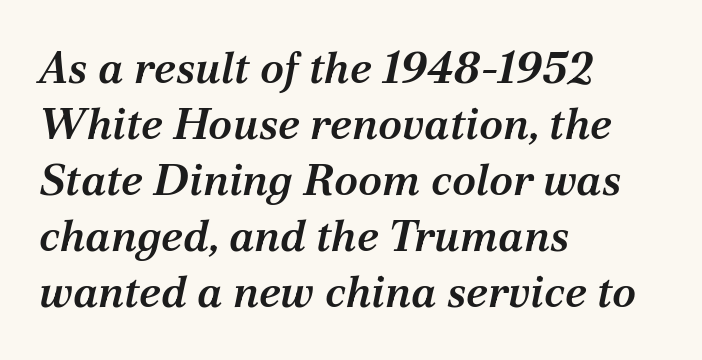
The image shows 44 px semibold serif type, italic (leaning right); set left-aligned, normal line spacing (1.27x), normal letter spacing, not underlined; medium stroke contrast and a medium x-height.
